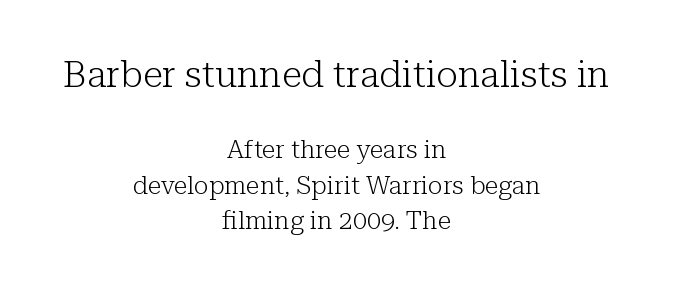
These lines are rendered in a variable-pitch font. Size hierarchy here favors the leading block over the trailing one. Note: serifs present on the glyphs. No word sits above an underline. Weight: in the light-to-regular range. The leading is moderate, giving the passage an even texture.
